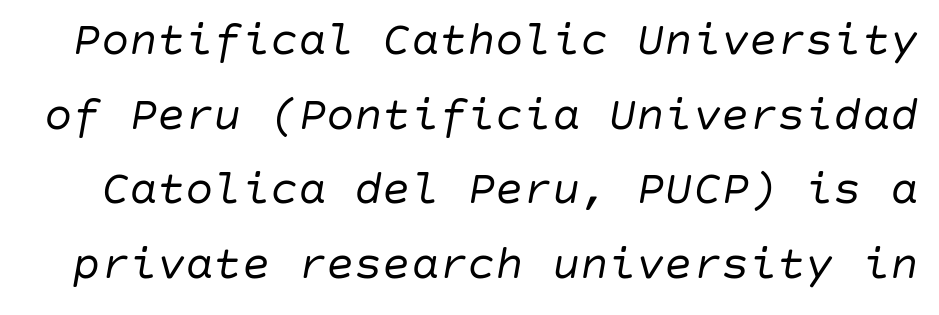
Stems and bowls with no extra thickness — not bold. The designer left line spacing at the default. The rendering keeps characters at their native spacing. Every character sits at an angle, as italics do.
